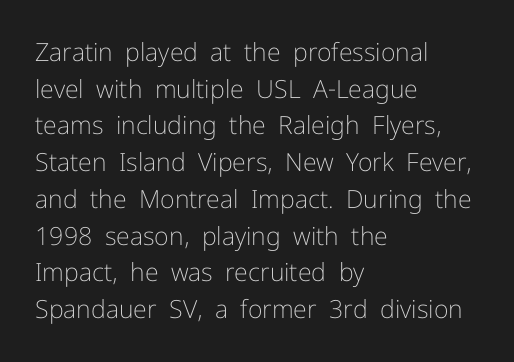
{"italic": "no", "bold": "no", "underline": "no", "align": "left", "line_spacing": "normal", "line_spacing_ratio": 1.47, "letter_spacing": "normal", "letter_spacing_em": 0.0, "glyph_px": 25}
